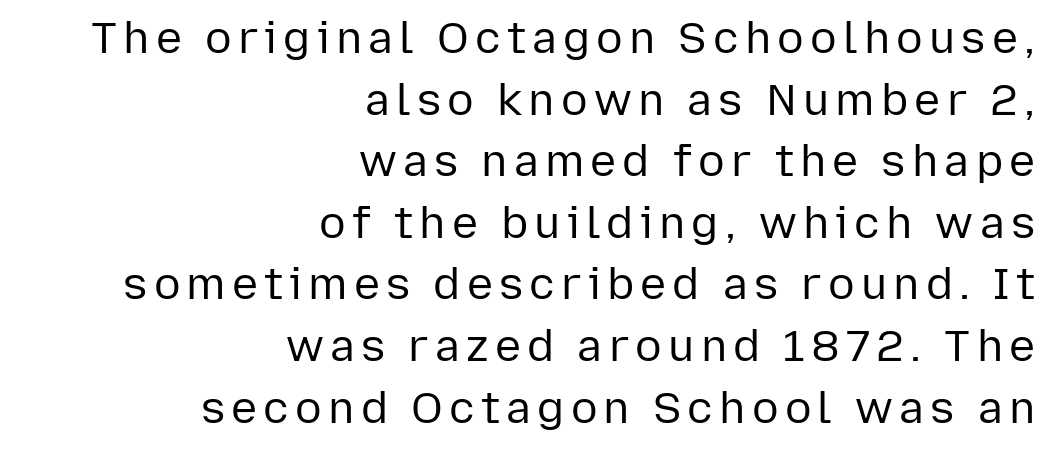
{"serif": "no", "italic": "no", "bold": "no", "weight": "regular", "width": "normal", "stroke_contrast": "low", "x_height": "medium", "monospaced": "no", "underline": "no", "align": "right", "line_spacing": "normal", "line_spacing_ratio": 1.4, "glyph_px": 44}
